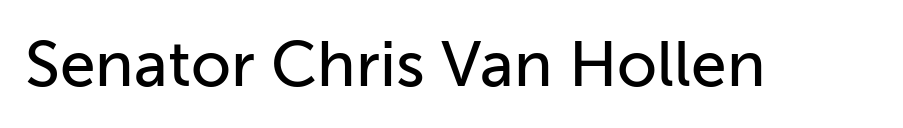
Inter-character spacing is left at the font's built-in metrics. Looks like regular typesetting: each glyph gets only the width it needs. The lettering stays uniformly vertical, giving the passage a roman look. A bare baseline throughout the passage. Observe the absence of serifs on each vertical stroke in this sample.
